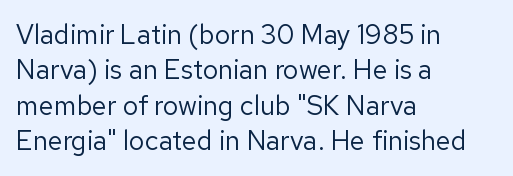
Q: Is the text bold? A: No.
Q: Is the text italic (slanted)? A: No, it is upright.
Q: Is the text underlined? A: No.
Q: How is the paragraph aligned? A: Left-aligned.
Q: Is the spacing between letters normal or unusually wide? A: Normal.
Q: Is the spacing between lines tight, normal or loose? A: Normal.
